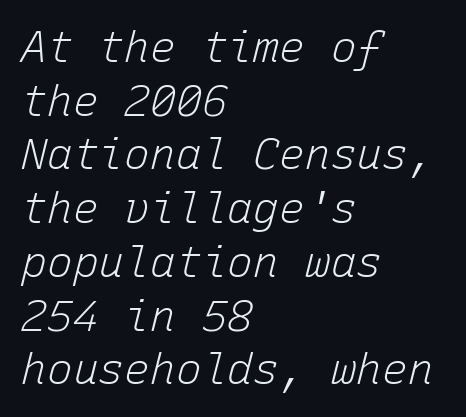
{"italic": "yes", "lean": "right", "slant_degrees": 15, "bold": "no", "weight": "light", "width": "normal", "stroke_contrast": "low", "x_height": "medium", "monospaced": "yes", "underline": "no", "align": "left", "line_spacing": "normal", "line_spacing_ratio": 1.25, "letter_spacing": "normal", "letter_spacing_em": 0.0, "glyph_px": 43}
